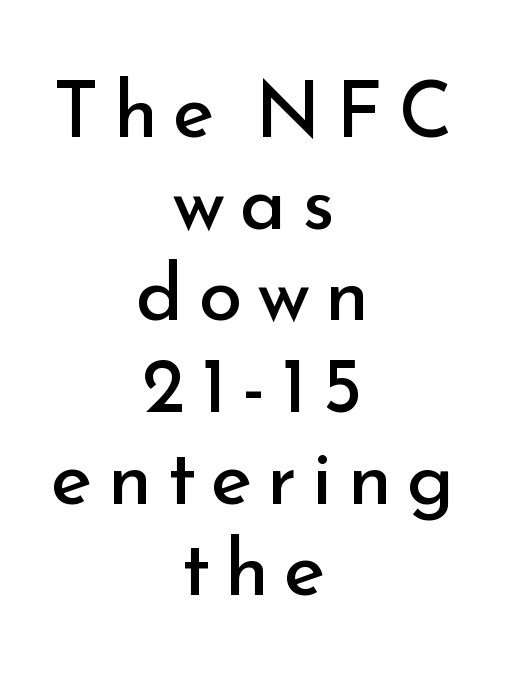
Q: Is the text bold? A: No.
Q: Is the text italic (slanted)? A: No, it is upright.
Q: Is the typeface a serif or a sans-serif typeface? A: Sans-serif.
Q: Is the text underlined? A: No.
Q: How is the paragraph aligned? A: Centered.
Q: Width (condensed, normal, or wide)? A: Normal.
Q: Stroke contrast? A: Low.
Q: x-height? A: Small.
Q: Monospaced? A: No.
